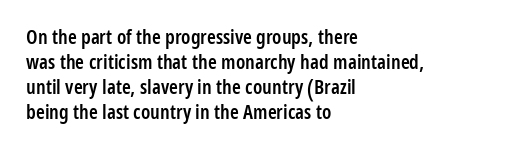
Where is the straight margin? On the left. Each glyph is drawn with semibold strokes, heavier than normal yet not fully bold. The passage shown is not underscored anywhere. Whoever set this chose a conventional vertical rhythm. Upright lettering throughout.
